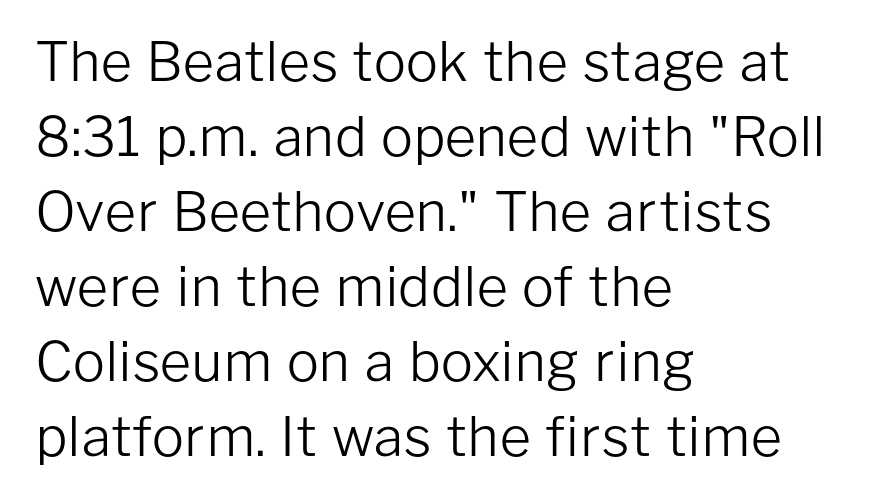
Q: Is the text bold? A: No.
Q: Is the text italic (slanted)? A: No, it is upright.
Q: Is the typeface a serif or a sans-serif typeface? A: Sans-serif.
Q: Is the text underlined? A: No.
Q: How is the paragraph aligned? A: Left-aligned.
Q: Is the spacing between letters normal or unusually wide? A: Normal.
Q: Is the spacing between lines tight, normal or loose? A: Normal.
Q: Width (condensed, normal, or wide)? A: Normal.
Q: Stroke contrast? A: Low.
Q: x-height? A: Medium.
Q: Monospaced? A: No.
